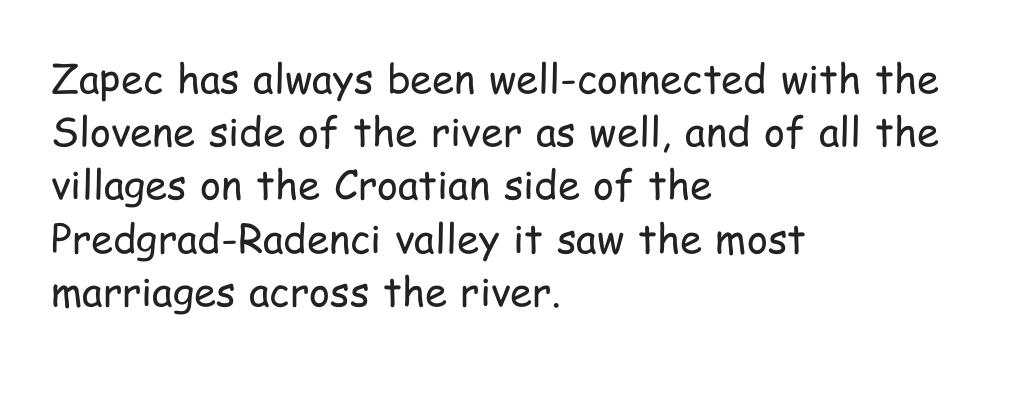
Q: Is the text bold? A: No.
Q: Is the text italic (slanted)? A: No, it is upright.
Q: Is the typeface a serif or a sans-serif typeface? A: Sans-serif.
Q: Is the text underlined? A: No.
Q: How is the paragraph aligned? A: Left-aligned.
Q: Is the spacing between letters normal or unusually wide? A: Normal.
Q: Is the spacing between lines tight, normal or loose? A: Normal.
Q: Width (condensed, normal, or wide)? A: Condensed.
Q: Stroke contrast? A: Low.
Q: x-height? A: Medium.
Q: Monospaced? A: No.
